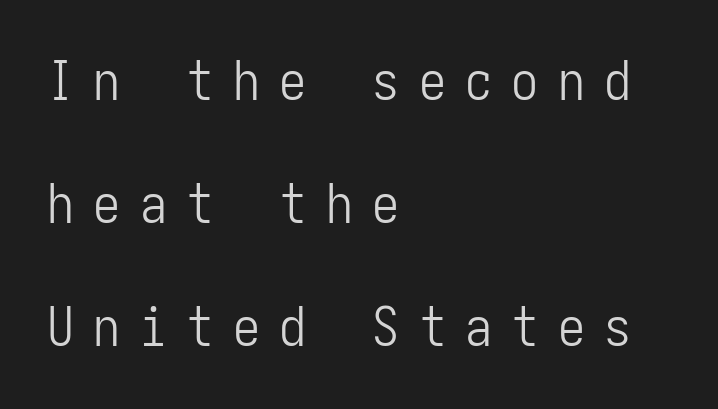
Q: Is the text bold? A: No.
Q: Is the text italic (slanted)? A: No, it is upright.
Q: Is the typeface a serif or a sans-serif typeface? A: Sans-serif.
Q: Is the text underlined? A: No.
Q: How is the paragraph aligned? A: Left-aligned.
Q: Is the spacing between letters normal or unusually wide? A: Unusually wide.
Q: Is the spacing between lines tight, normal or loose? A: Loose.
Q: Width (condensed, normal, or wide)? A: Condensed.
Q: Stroke contrast? A: Low.
Q: x-height? A: Medium.
